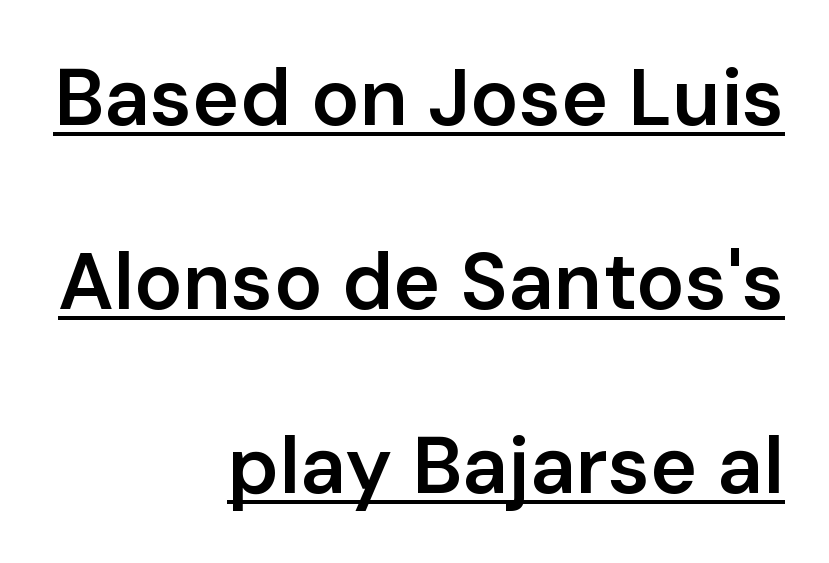
{"serif": "no", "italic": "no", "bold": "semi", "weight": "semibold", "width": "normal", "stroke_contrast": "low", "x_height": "medium", "monospaced": "no", "underline": "yes", "align": "right", "line_spacing": "loose", "line_spacing_ratio": 2.3, "letter_spacing": "normal", "letter_spacing_em": 0.0, "glyph_px": 80}
